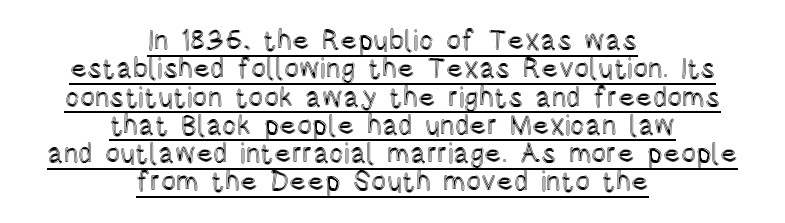
The image shows 28 px condensed type, upright; set centered, tight line spacing (1.01x), normal letter spacing, underlined; a large x-height.
